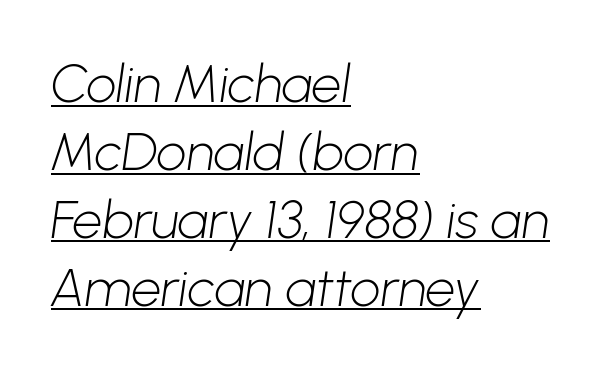
The typesetter has applied underlining to the passage shown. Character widths vary here, with narrow letters taking less room than wide ones. To sum up the face: it is a sans, with no serifs. The leading is moderate, giving the passage an even texture.
